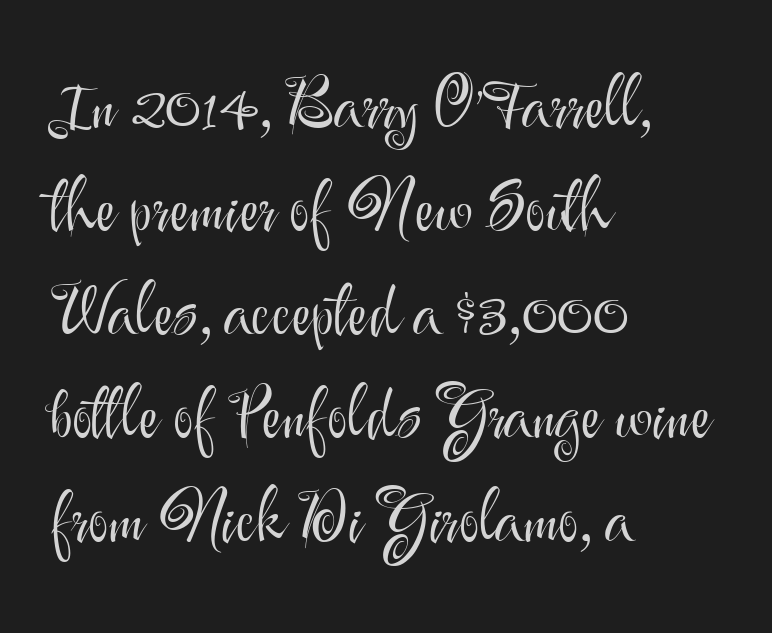
Q: Is the text bold? A: No.
Q: Is the typeface a serif or a sans-serif typeface? A: Sans-serif.
Q: Is the text underlined? A: No.
Q: How is the paragraph aligned? A: Left-aligned.
Q: Is the spacing between letters normal or unusually wide? A: Normal.
Q: Is the spacing between lines tight, normal or loose? A: Normal.
Q: Width (condensed, normal, or wide)? A: Normal.
Q: Stroke contrast? A: Medium.
Q: x-height? A: Small.
Q: Monospaced? A: No.
